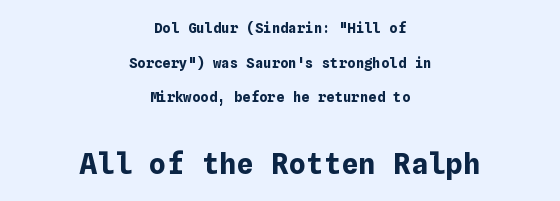
{"italic": "no", "bold": "yes", "weight": "bold", "width": "normal", "stroke_contrast": "low", "x_height": "medium", "underline": "no", "align": "center", "line_spacing": "loose", "line_spacing_ratio": 2.48, "letter_spacing": "normal", "letter_spacing_em": 0.0, "larger_block": "second", "size_ratio": 2.07, "glyph_px": 29}
